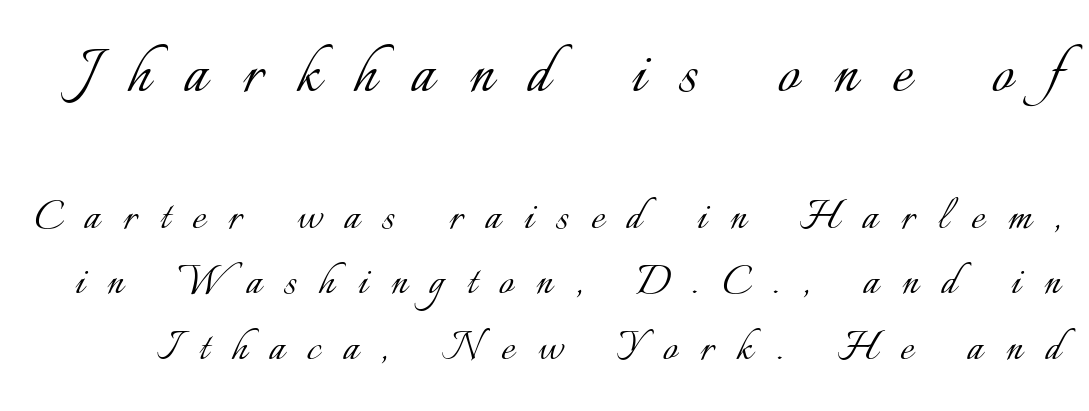
Q: Is the text bold? A: No.
Q: Is the text italic (slanted)? A: Yes.
Q: Is the text underlined? A: No.
Q: Is the spacing between letters normal or unusually wide? A: Unusually wide.
Q: Is the spacing between lines tight, normal or loose? A: Normal.
Q: Which block of text is set in a larger size, the first (top) or the second (bottom)? A: The first (top) one.
Q: Width (condensed, normal, or wide)? A: Normal.
Q: Stroke contrast? A: Low.
Q: x-height? A: Small.
Q: Monospaced? A: No.
